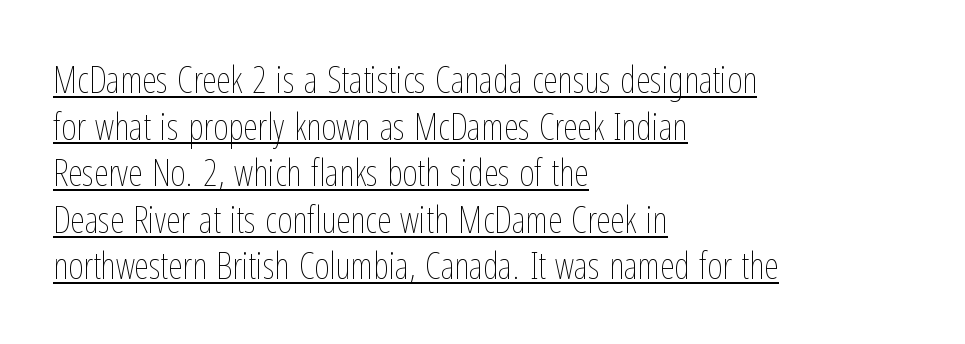
The image shows 37 px thin, condensed type, upright; set left-aligned, normal line spacing (1.26x), normal letter spacing, underlined; low stroke contrast and a medium x-height.
